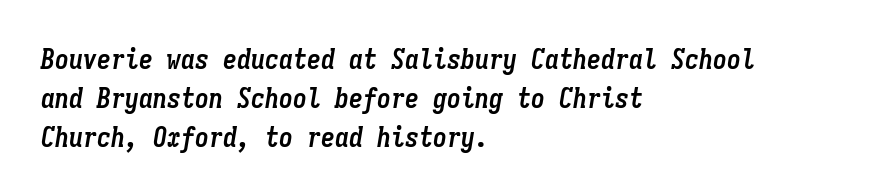
Monospaced: the letters line up in strict vertical columns. Heft: maximum for text — a bold. A student would call this left alignment; a typographer would say flush left, rag right. Summary of vertical rhythm: regular, with standard interline spacing.
